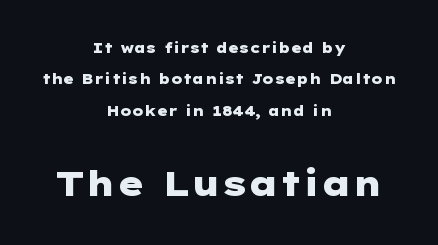
Students, this is bold: see how much ink each stroke carries. Is the lower block the larger one? Yes — the lower block carries the bigger type. A sans-serif font was chosen for this passage. In CSS terms this would be text-align: center. Default kerning and tracking; the words read as compact shapes.
